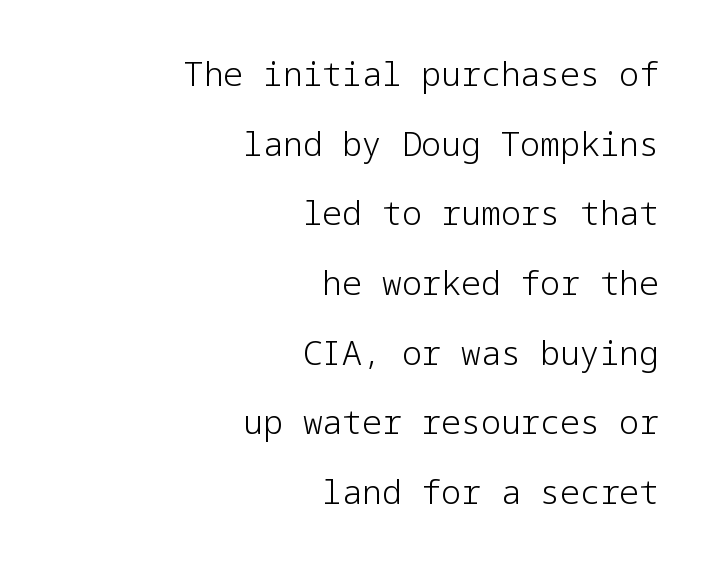
{"serif": "no", "italic": "no", "bold": "no", "weight": "light", "width": "normal", "stroke_contrast": "low", "x_height": "medium", "underline": "no", "align": "right", "line_spacing": "loose", "line_spacing_ratio": 2.11, "letter_spacing": "normal", "letter_spacing_em": 0.0, "glyph_px": 33}
